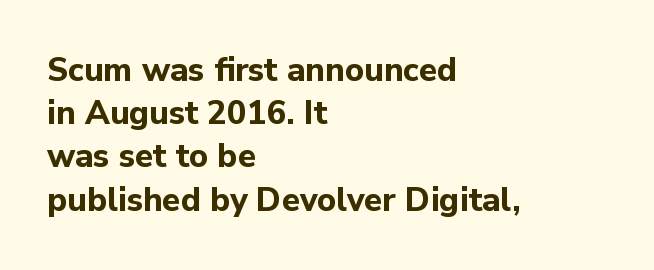
{"serif": "no", "italic": "no", "bold": "yes", "weight": "bold", "width": "normal", "stroke_contrast": "low", "x_height": "medium", "monospaced": "no", "underline": "no", "align": "left", "line_spacing": "normal", "line_spacing_ratio": 1.31, "letter_spacing": "normal", "letter_spacing_em": 0.0, "glyph_px": 33}
